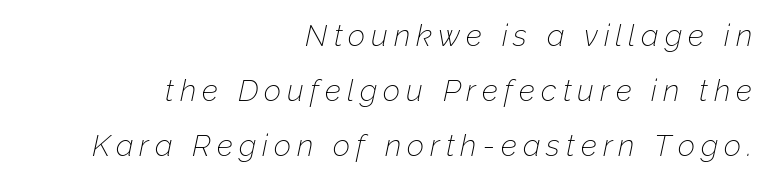
{"italic": "yes", "lean": "right", "slant_degrees": 12, "bold": "no", "weight": "thin", "width": "normal", "stroke_contrast": "low", "x_height": "medium", "monospaced": "no", "underline": "no", "align": "right", "line_spacing_ratio": 1.84, "letter_spacing": "wide", "letter_spacing_em": 0.2, "glyph_px": 30}
